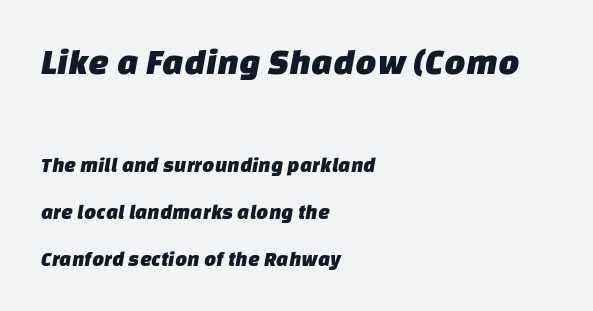
{"serif": "no", "width": "normal", "stroke_contrast": "low", "x_height": "large", "monospaced": "no", "underline": "no", "align": "left", "line_spacing": "loose", "line_spacing_ratio": 2.23, "letter_spacing": "normal", "letter_spacing_em": 0.0, "larger_block": "first", "size_ratio": 1.76, "glyph_px": 37}
